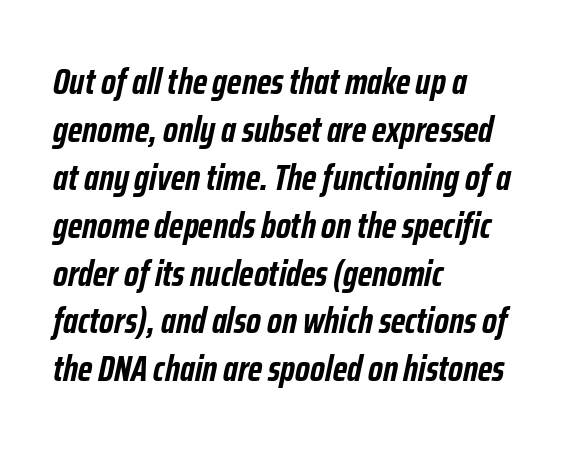
{"italic": "yes", "lean": "right", "slant_degrees": 12, "bold": "yes", "weight": "semibold", "width": "condensed", "stroke_contrast": "low", "x_height": "medium", "monospaced": "no", "underline": "no", "align": "left", "line_spacing": "normal", "line_spacing_ratio": 1.33, "letter_spacing": "normal", "letter_spacing_em": 0.0, "glyph_px": 36}
